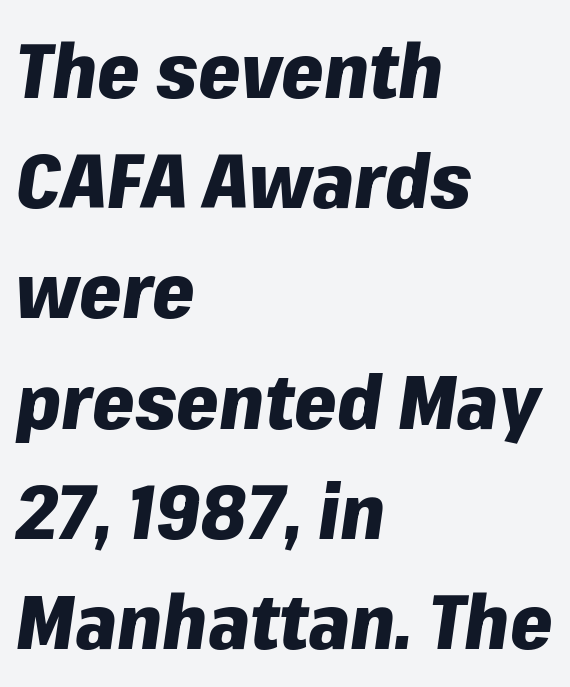
{"italic": "yes", "lean": "right", "slant_degrees": 8, "bold": "yes", "weight": "heavy", "width": "normal", "stroke_contrast": "low", "x_height": "medium", "monospaced": "no", "underline": "no", "align": "left", "line_spacing": "normal", "line_spacing_ratio": 1.45, "letter_spacing": "normal", "letter_spacing_em": 0.0, "glyph_px": 76}
